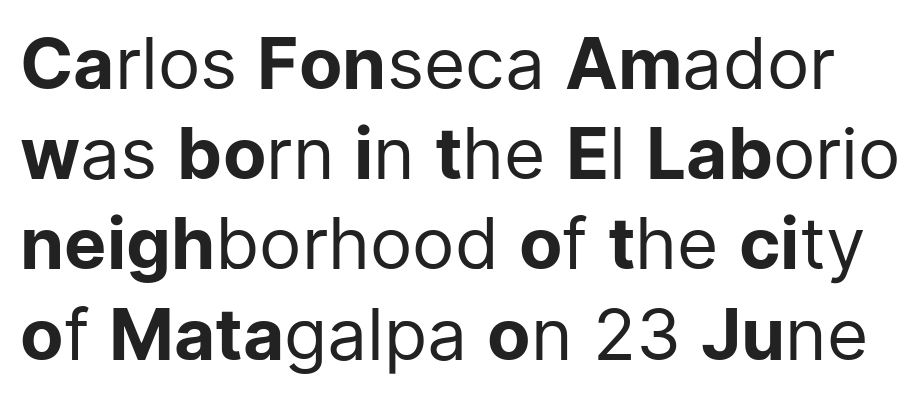
Clear beneath every line of the passage. Is there any slant? The stems are plumb. The rendering shows plain stroke endings on the letterforms — a sans-serif design. Short note: letters normally spaced. The lines sit at an ordinary, default distance from one another.
